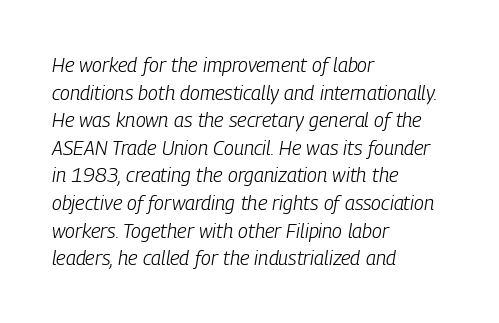
The image shows 20 px text type, italic (leaning right); set left-aligned, normal line spacing (1.38x), normal letter spacing, not underlined.
